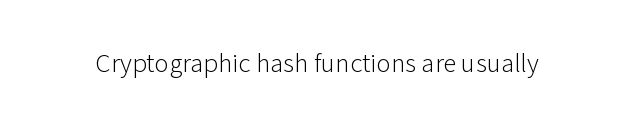
Q: Is the text bold? A: No.
Q: Is the text italic (slanted)? A: No, it is upright.
Q: Is the text underlined? A: No.
Q: Is the spacing between letters normal or unusually wide? A: Normal.
